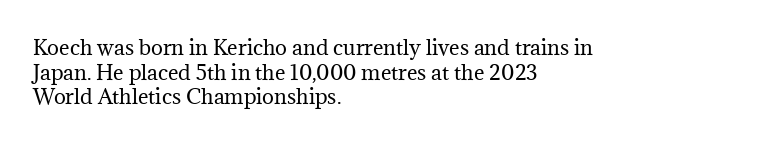
Casual observation: everything's shoved over to the left. This is not heavy type; no bold has been used. Italic? Not at all — the glyphs are vertical. The space beneath each line is pristine and unruled. No extra tracking has been applied to these lines.
